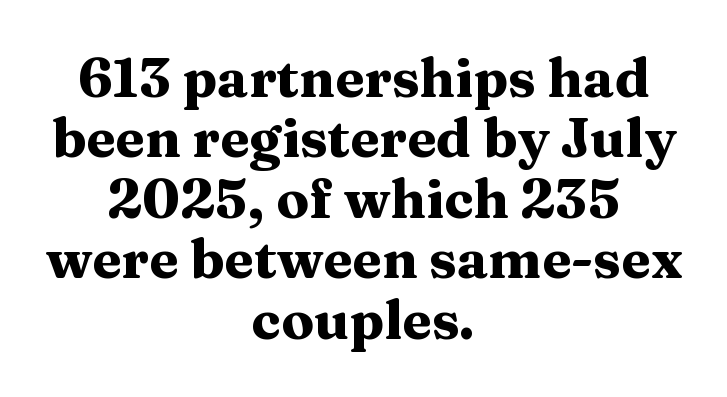
The image shows 54 px heavy, wide serif type, upright; set centered, tight line spacing (1.12x), normal letter spacing, not underlined; medium stroke contrast and a medium x-height.
